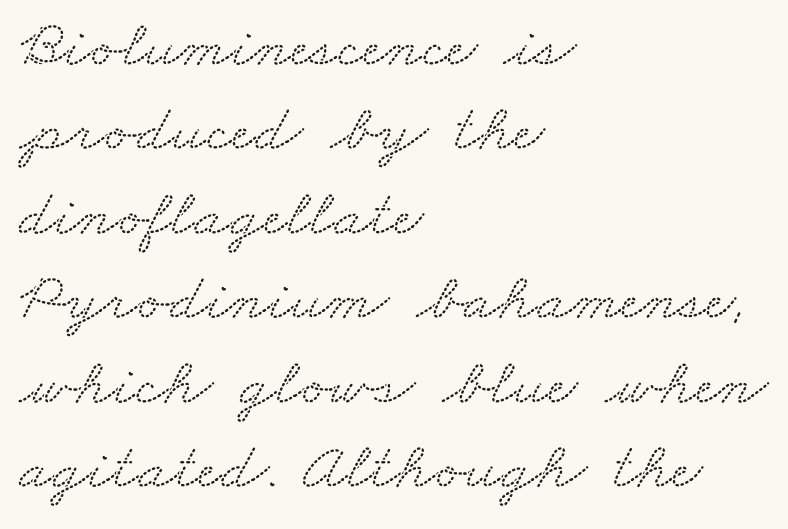
The image shows 67 px wide serif type; set left-aligned, normal line spacing (1.26x), normal letter spacing, not underlined; low stroke contrast and a small x-height.
